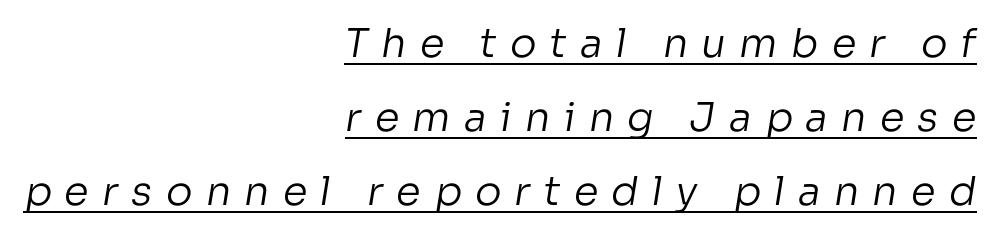
{"serif": "no", "bold": "no", "weight": "regular", "width": "normal", "stroke_contrast": "low", "x_height": "medium", "monospaced": "no", "underline": "yes", "align": "right", "line_spacing_ratio": 1.85, "letter_spacing": "wide", "letter_spacing_em": 0.33, "glyph_px": 40}
